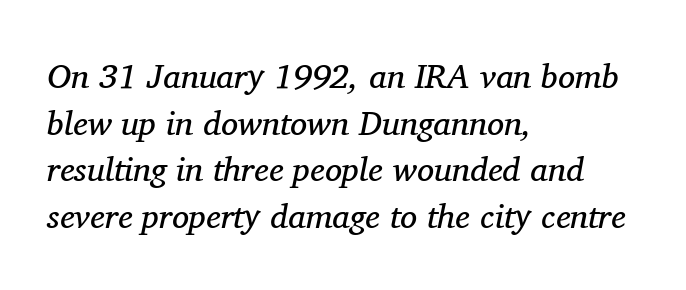
The image shows 34 px regular-weight serif type, italic (leaning right); set left-aligned, normal line spacing (1.37x), normal letter spacing, not underlined; medium stroke contrast and a medium x-height.
